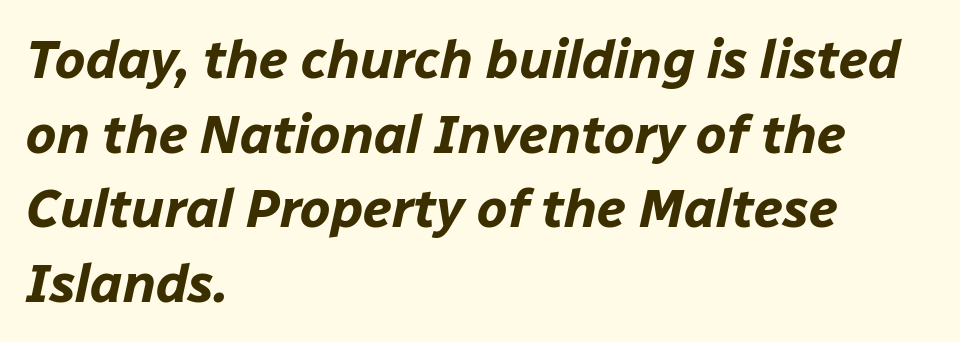
The lines sit at an ordinary, default distance from one another. These lines keep a tight, regular rhythm from letter to letter. The typography opts for an oblique posture over an upright one. Line starts are locked; line ends wander. Notice how thick the strokes are: this is what a full bold looks like. The string is rendered with underlining switched off.
